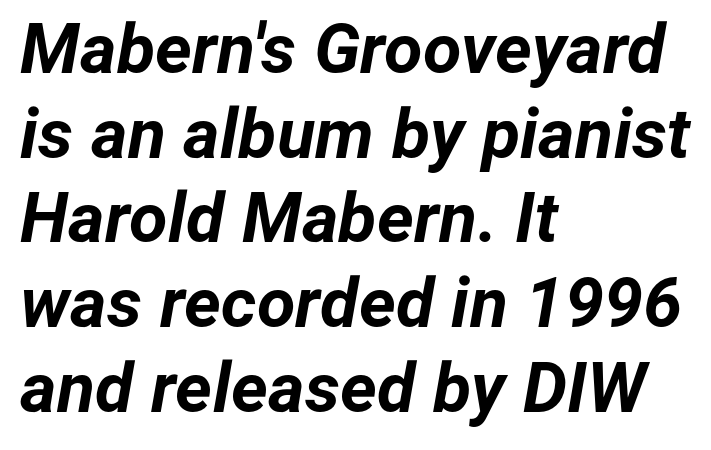
Q: Is the text bold? A: Yes.
Q: Is the text italic (slanted)? A: Yes, it leans right by about 12 degrees.
Q: Is the text underlined? A: No.
Q: How is the paragraph aligned? A: Left-aligned.
Q: Is the spacing between letters normal or unusually wide? A: Normal.
Q: Width (condensed, normal, or wide)? A: Normal.
Q: Stroke contrast? A: Low.
Q: x-height? A: Medium.
Q: Monospaced? A: No.
